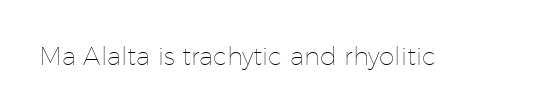
The rendering keeps characters at their native spacing. The font sits on the lighter half of the weight spectrum, regular included. Quick note: underline off. Is there any slant? The stems are plumb.
